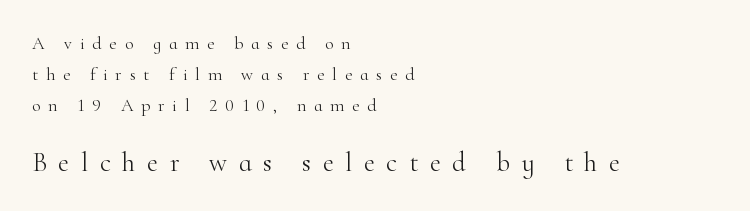
These lines were composed using upright roman letters. Look at the glyph heights: the lower group is clearly the bigger setting. Glance below the letters and you will spot only blank space. No heavy texture on the line: the type isn't bold. The gaps between neighbouring characters are conspicuously large.
